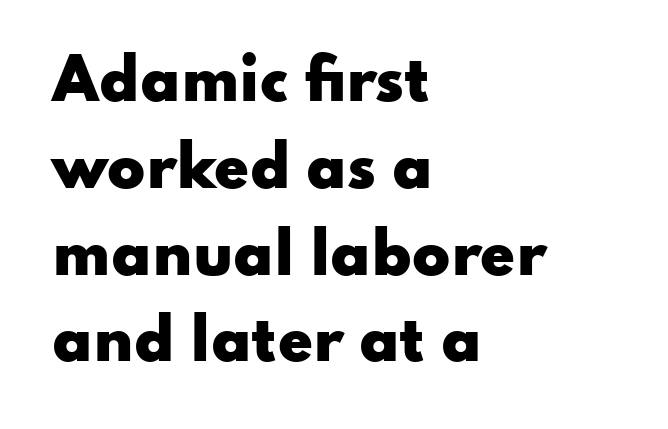
{"serif": "no", "italic": "no", "bold": "yes", "weight": "heavy", "width": "wide", "stroke_contrast": "low", "x_height": "small", "monospaced": "no", "underline": "no", "align": "left", "line_spacing": "normal", "line_spacing_ratio": 1.55, "letter_spacing": "normal", "letter_spacing_em": 0.0, "glyph_px": 56}
